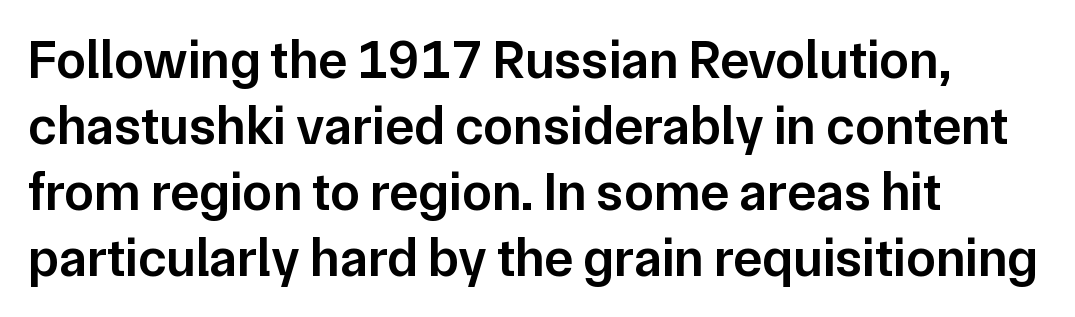
Q: Is the text bold? A: Semi-bold.
Q: Is the text italic (slanted)? A: No, it is upright.
Q: Is the typeface a serif or a sans-serif typeface? A: Sans-serif.
Q: Is the text underlined? A: No.
Q: How is the paragraph aligned? A: Left-aligned.
Q: Is the spacing between letters normal or unusually wide? A: Normal.
Q: Width (condensed, normal, or wide)? A: Normal.
Q: Stroke contrast? A: Low.
Q: x-height? A: Medium.
Q: Monospaced? A: No.
